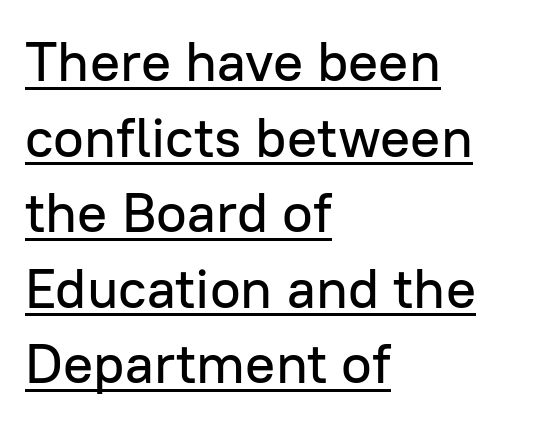
{"serif": "no", "italic": "no", "width": "normal", "stroke_contrast": "low", "x_height": "medium", "monospaced": "no", "underline": "yes", "align": "left", "line_spacing": "normal", "line_spacing_ratio": 1.35, "letter_spacing": "normal", "letter_spacing_em": 0.0, "glyph_px": 56}
